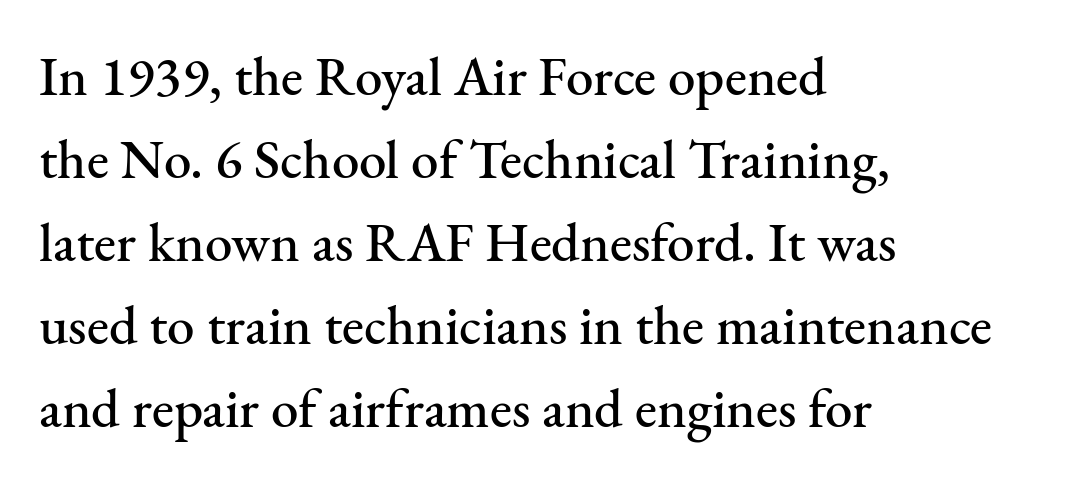
The image shows 55 px serif type, upright; set left-aligned, normal line spacing (1.51x), normal letter spacing, not underlined; medium stroke contrast and a small x-height.
